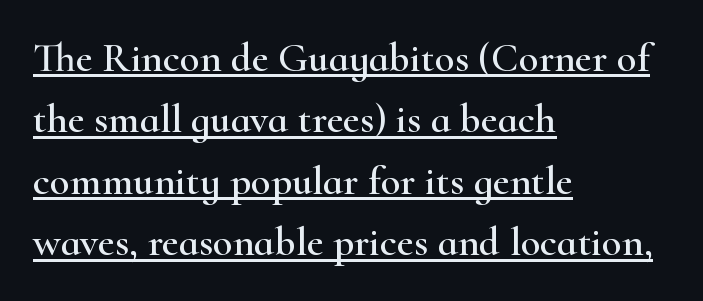
The face used here appears with an underline applied. Nope, not italic — everything's standing straight. Notice how descenders clear the ascenders below comfortably — that's standard leading. Think of a printed novel: that variable character pitch is what you see here. A typesetter would call this zero additional tracking.
